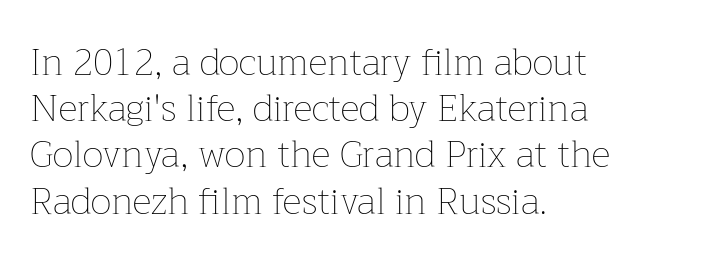
{"italic": "no", "bold": "no", "weight": "thin", "width": "normal", "stroke_contrast": "low", "x_height": "medium", "monospaced": "no", "underline": "no", "align": "left", "line_spacing": "normal", "line_spacing_ratio": 1.25, "letter_spacing": "normal", "letter_spacing_em": 0.0, "glyph_px": 37}
